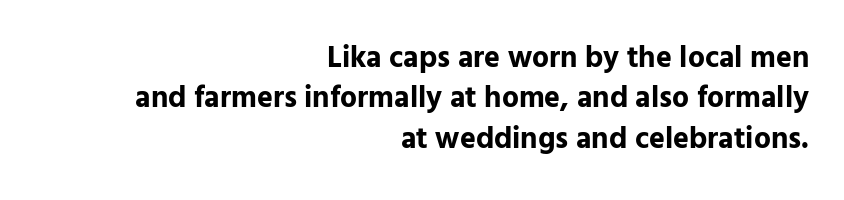
{"serif": "no", "italic": "no", "bold": "yes", "weight": "bold", "width": "normal", "stroke_contrast": "low", "x_height": "medium", "monospaced": "no", "underline": "no", "align": "right", "line_spacing": "normal", "line_spacing_ratio": 1.35, "letter_spacing": "normal", "letter_spacing_em": 0.0, "glyph_px": 30}
